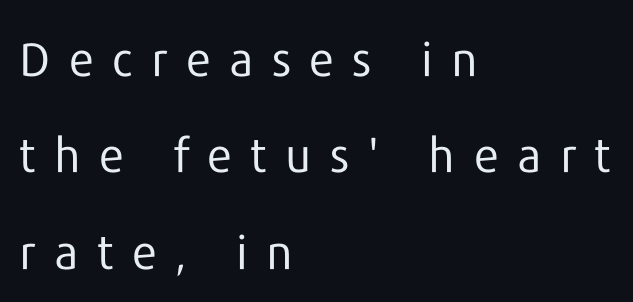
Q: Is the text bold? A: No.
Q: Is the text italic (slanted)? A: No, it is upright.
Q: Is the typeface a serif or a sans-serif typeface? A: Sans-serif.
Q: Is the text underlined? A: No.
Q: How is the paragraph aligned? A: Left-aligned.
Q: Is the spacing between letters normal or unusually wide? A: Unusually wide.
Q: Is the spacing between lines tight, normal or loose? A: Loose.
Q: Width (condensed, normal, or wide)? A: Normal.
Q: Stroke contrast? A: Low.
Q: x-height? A: Medium.
Q: Monospaced? A: No.
